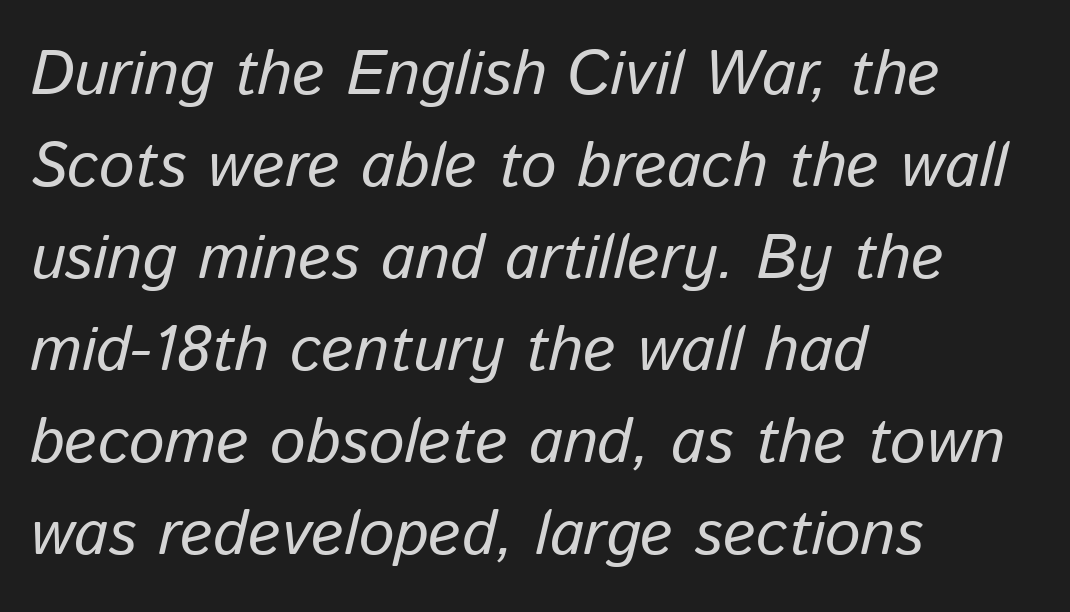
Varying glyph widths throughout — classic text-font behaviour. The rendering applies a slant to the glyphs. A typesetter would call this leading conventional body-copy spacing. A clean baseline with only descenders dipping below it.
